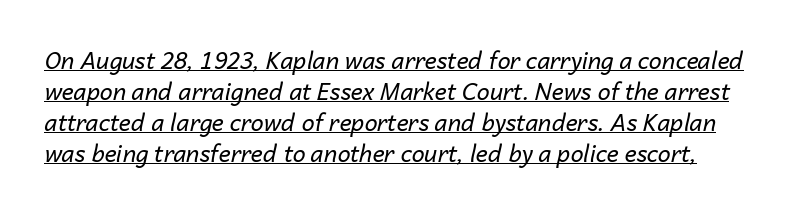
Q: Is the text bold? A: No.
Q: Is the text italic (slanted)? A: Yes, it leans right by about 14 degrees.
Q: Is the text underlined? A: Yes.
Q: Is the spacing between letters normal or unusually wide? A: Normal.
Q: Is the spacing between lines tight, normal or loose? A: Normal.
